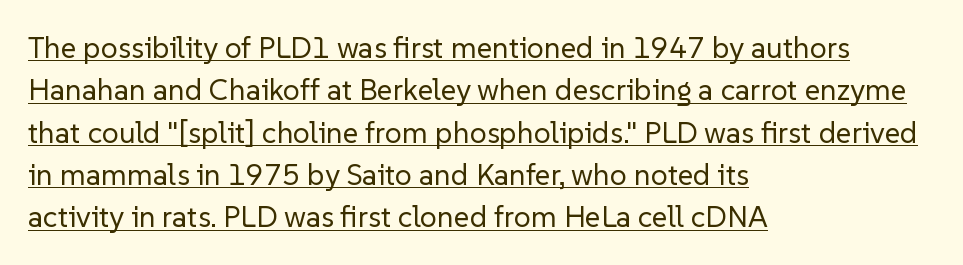
Q: Is the text bold? A: No.
Q: Is the text italic (slanted)? A: No, it is upright.
Q: Is the typeface a serif or a sans-serif typeface? A: Sans-serif.
Q: Is the text underlined? A: Yes.
Q: How is the paragraph aligned? A: Left-aligned.
Q: Is the spacing between letters normal or unusually wide? A: Normal.
Q: Is the spacing between lines tight, normal or loose? A: Normal.
Q: Width (condensed, normal, or wide)? A: Normal.
Q: Stroke contrast? A: Low.
Q: x-height? A: Medium.
Q: Monospaced? A: No.
